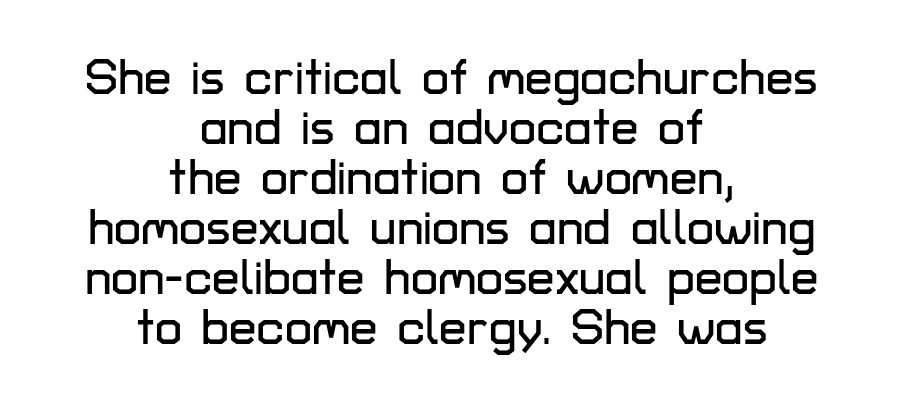
Q: Is the text italic (slanted)? A: No, it is upright.
Q: Is the typeface a serif or a sans-serif typeface? A: Sans-serif.
Q: Is the text underlined? A: No.
Q: How is the paragraph aligned? A: Centered.
Q: Is the spacing between letters normal or unusually wide? A: Normal.
Q: Is the spacing between lines tight, normal or loose? A: Tight.
Q: Width (condensed, normal, or wide)? A: Normal.
Q: Stroke contrast? A: Low.
Q: x-height? A: Medium.
Q: Monospaced? A: No.
